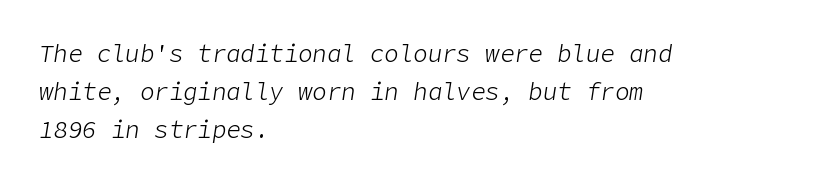
Q: Is the text bold? A: No.
Q: Is the text italic (slanted)? A: Yes, it leans right by about 9 degrees.
Q: Is the text underlined? A: No.
Q: How is the paragraph aligned? A: Left-aligned.
Q: Is the spacing between letters normal or unusually wide? A: Normal.
Q: Is the spacing between lines tight, normal or loose? A: Normal.
